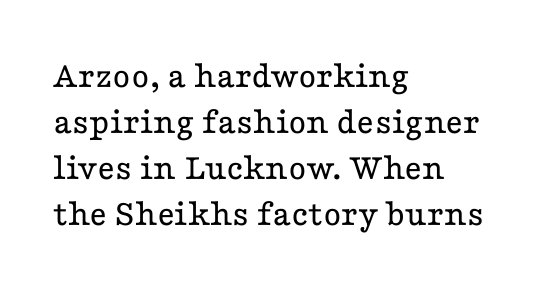
The typesetter chose a ragged-right arrangement here. The letterforms sit at book weight or below. Students, note that the glyphs here touch the page at normal intervals. The designer went with a serif here, giving each stem small feet. Posture: upright roman.
